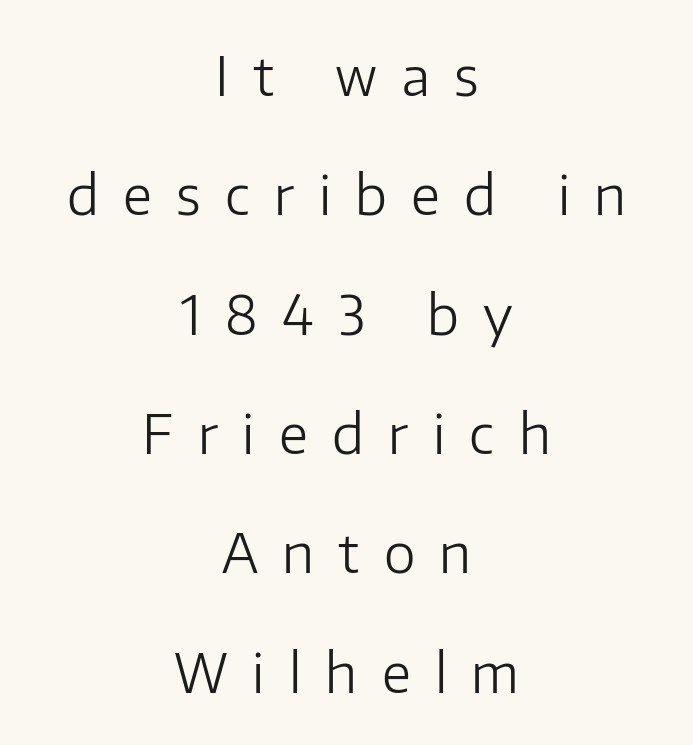
Q: Is the text bold? A: No.
Q: Is the text italic (slanted)? A: No, it is upright.
Q: Is the typeface a serif or a sans-serif typeface? A: Sans-serif.
Q: Is the text underlined? A: No.
Q: How is the paragraph aligned? A: Centered.
Q: Is the spacing between letters normal or unusually wide? A: Unusually wide.
Q: Is the spacing between lines tight, normal or loose? A: Loose.
Q: Width (condensed, normal, or wide)? A: Normal.
Q: Stroke contrast? A: Low.
Q: x-height? A: Medium.
Q: Monospaced? A: No.
